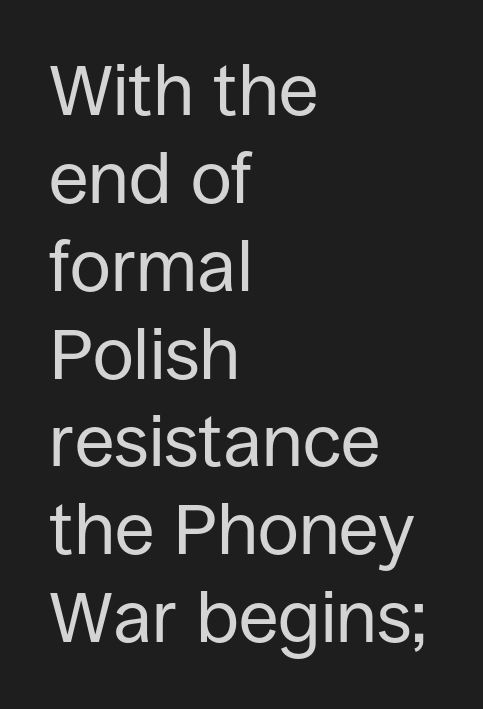
The image shows 72 px regular-weight sans-serif type, upright; set left-aligned, line spacing 1.22x, normal letter spacing, not underlined; low stroke contrast and a large x-height.
